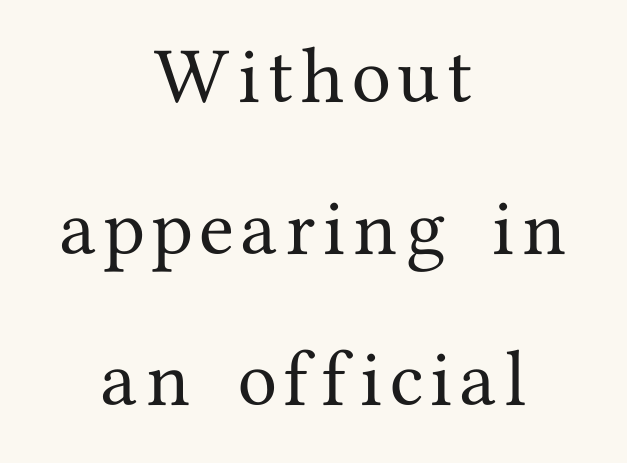
{"serif": "yes", "italic": "no", "width": "normal", "stroke_contrast": "medium", "x_height": "medium", "monospaced": "no", "underline": "no", "align": "center", "line_spacing": "loose", "line_spacing_ratio": 2.37, "glyph_px": 64}
